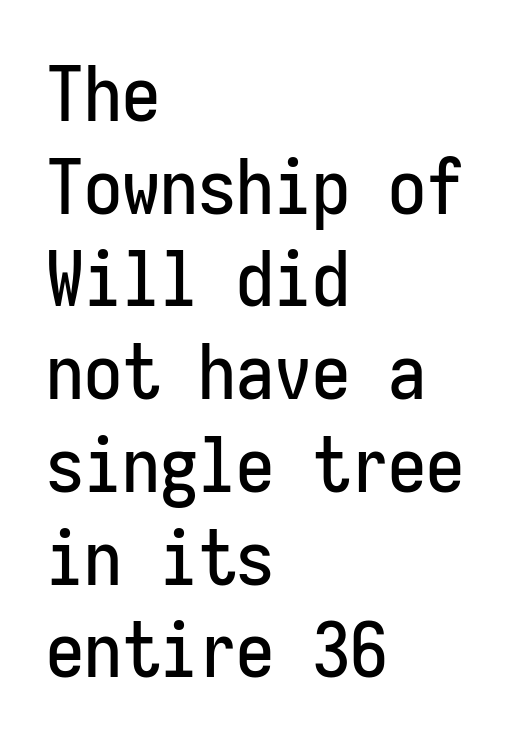
{"serif": "no", "italic": "no", "width": "condensed", "stroke_contrast": "low", "x_height": "medium", "monospaced": "yes", "underline": "no", "align": "left", "line_spacing_ratio": 1.22, "letter_spacing": "normal", "letter_spacing_em": 0.0, "glyph_px": 76}
